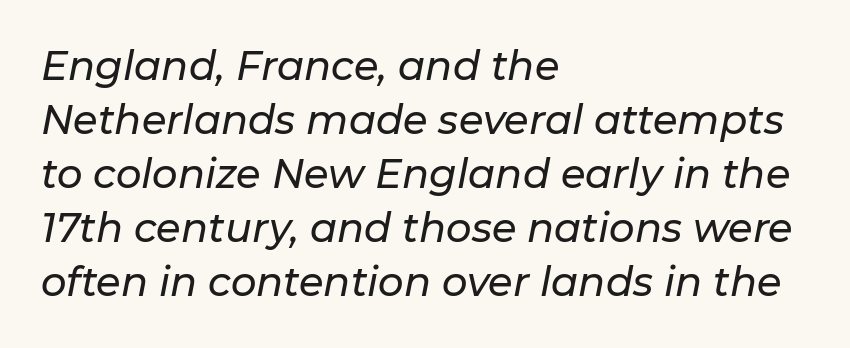
No word sits above an underline. There's an unmistakable incline to the writing here. Short note: letters normally spaced. Regular leading. Horizontally, the lines are justified to the leading edge only.
